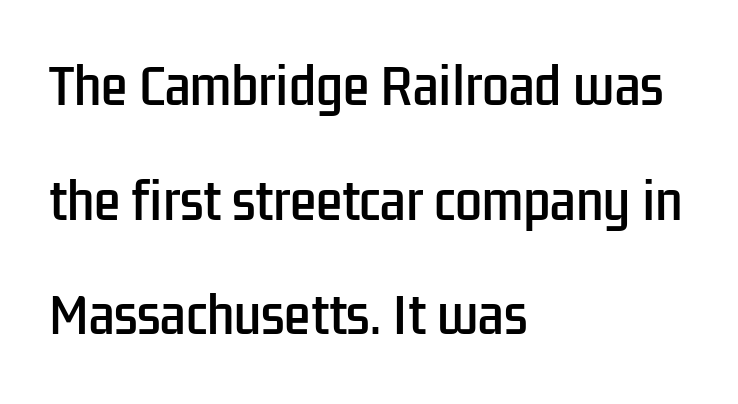
Q: Is the text italic (slanted)? A: No, it is upright.
Q: Is the typeface a serif or a sans-serif typeface? A: Sans-serif.
Q: Is the text underlined? A: No.
Q: How is the paragraph aligned? A: Left-aligned.
Q: Is the spacing between letters normal or unusually wide? A: Normal.
Q: Is the spacing between lines tight, normal or loose? A: Loose.
Q: Width (condensed, normal, or wide)? A: Condensed.
Q: Stroke contrast? A: Low.
Q: x-height? A: Medium.
Q: Monospaced? A: No.
